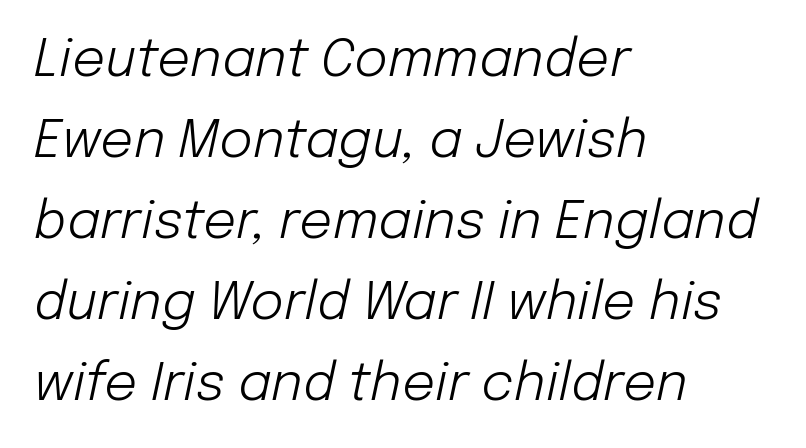
{"italic": "yes", "lean": "right", "slant_degrees": 12, "bold": "no", "weight": "light", "width": "normal", "stroke_contrast": "low", "x_height": "medium", "monospaced": "no", "underline": "no", "align": "left", "line_spacing": "normal", "line_spacing_ratio": 1.56, "letter_spacing": "normal", "letter_spacing_em": 0.0, "glyph_px": 52}
